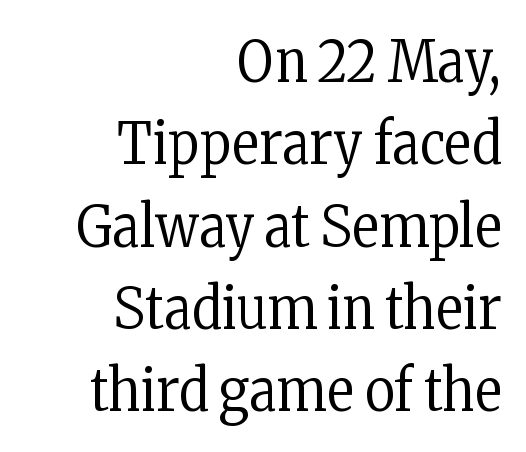
{"serif": "yes", "italic": "no", "bold": "no", "weight": "regular", "width": "condensed", "stroke_contrast": "low", "x_height": "medium", "monospaced": "no", "underline": "no", "align": "right", "line_spacing": "normal", "line_spacing_ratio": 1.42, "letter_spacing": "normal", "letter_spacing_em": 0.0, "glyph_px": 58}
